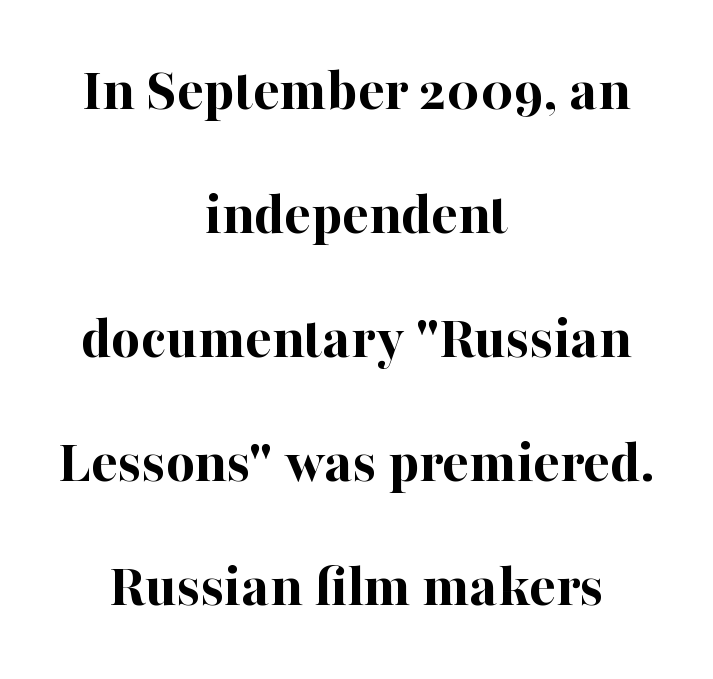
Q: Is the text bold? A: Yes.
Q: Is the text italic (slanted)? A: No, it is upright.
Q: Is the typeface a serif or a sans-serif typeface? A: Serif.
Q: Is the text underlined? A: No.
Q: How is the paragraph aligned? A: Centered.
Q: Is the spacing between letters normal or unusually wide? A: Normal.
Q: Is the spacing between lines tight, normal or loose? A: Loose.
Q: Width (condensed, normal, or wide)? A: Normal.
Q: Stroke contrast? A: High.
Q: x-height? A: Medium.
Q: Monospaced? A: No.
